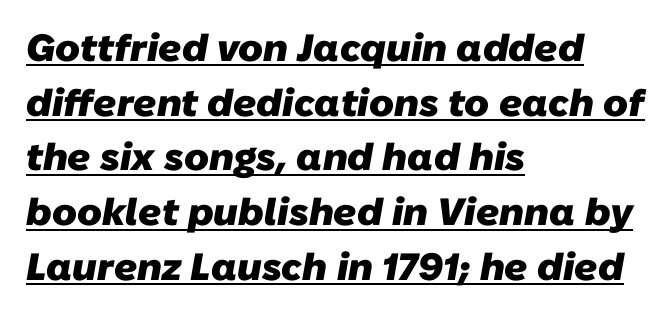
The image shows 38 px heavy sans-serif type; set left-aligned, normal line spacing (1.44x), normal letter spacing, underlined; low stroke contrast and a medium x-height.
